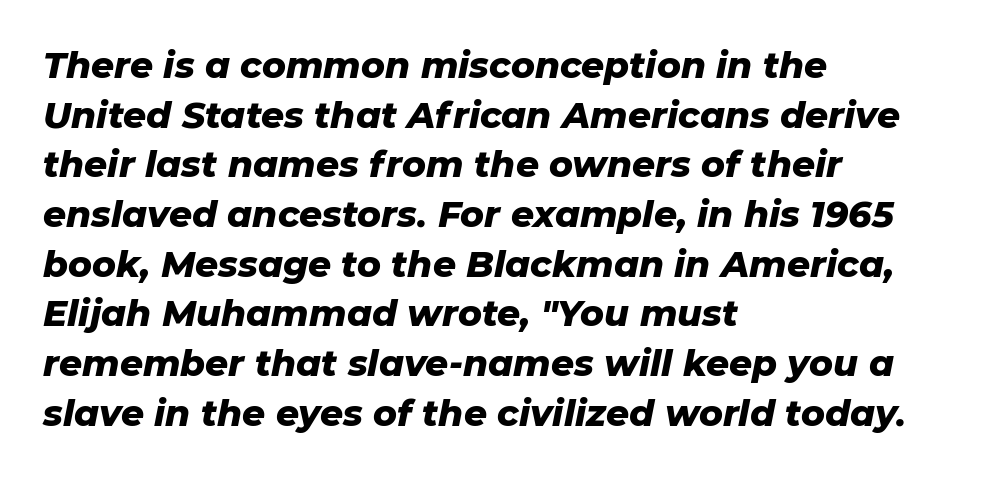
{"italic": "yes", "lean": "right", "slant_degrees": 11, "bold": "yes", "weight": "heavy", "width": "normal", "stroke_contrast": "low", "x_height": "medium", "monospaced": "no", "underline": "no", "align": "left", "line_spacing": "normal", "line_spacing_ratio": 1.38, "letter_spacing": "normal", "letter_spacing_em": 0.0, "glyph_px": 36}
